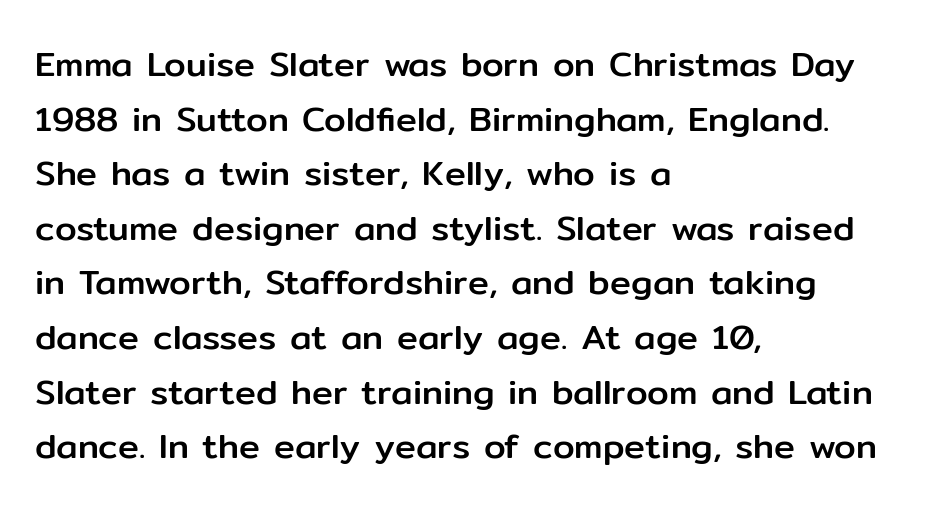
Q: Is the text italic (slanted)? A: No, it is upright.
Q: Is the typeface a serif or a sans-serif typeface? A: Sans-serif.
Q: Is the text underlined? A: No.
Q: How is the paragraph aligned? A: Left-aligned.
Q: Is the spacing between letters normal or unusually wide? A: Normal.
Q: Is the spacing between lines tight, normal or loose? A: Normal.
Q: Width (condensed, normal, or wide)? A: Normal.
Q: Stroke contrast? A: Low.
Q: x-height? A: Medium.
Q: Monospaced? A: No.
